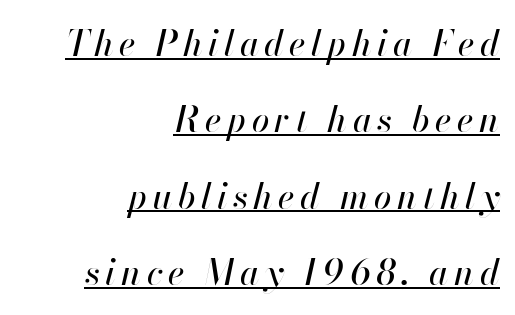
Proportional: the letters do not fall into vertical columns. Line endings align vertically; line beginnings do not. Emphasis is given by a line drawn under the lettering. Airy leading. Emphasis-style slanted type is in use.
